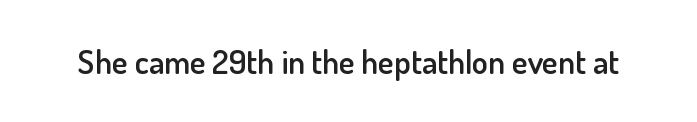
{"serif": "no", "italic": "no", "bold": "semi", "weight": "semibold", "width": "normal", "stroke_contrast": "low", "x_height": "small", "monospaced": "no", "underline": "no", "letter_spacing": "normal", "letter_spacing_em": 0.0, "glyph_px": 33}
